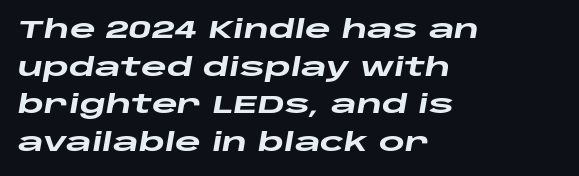
The image shows 25 px bold type, italic (leaning right); set left-aligned, normal line spacing (1.51x), normal letter spacing, not underlined.
